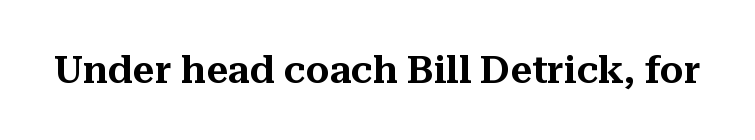
Q: Is the text italic (slanted)? A: No, it is upright.
Q: Is the typeface a serif or a sans-serif typeface? A: Serif.
Q: Is the text underlined? A: No.
Q: Is the spacing between letters normal or unusually wide? A: Normal.
Q: Width (condensed, normal, or wide)? A: Normal.
Q: Stroke contrast? A: Medium.
Q: x-height? A: Medium.
Q: Monospaced? A: No.
